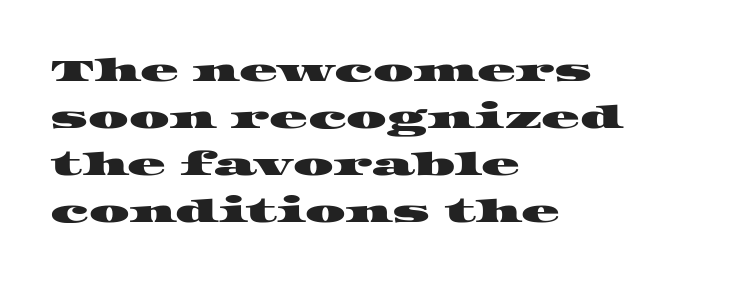
Yep, those are serifs on the letters. The space beneath each line is pristine and unruled. These lines are rendered in a variable-pitch font. This sample keeps an unexceptional amount of space between lines. Is the letter spacing exaggerated? No — it looks like the ordinary default.
